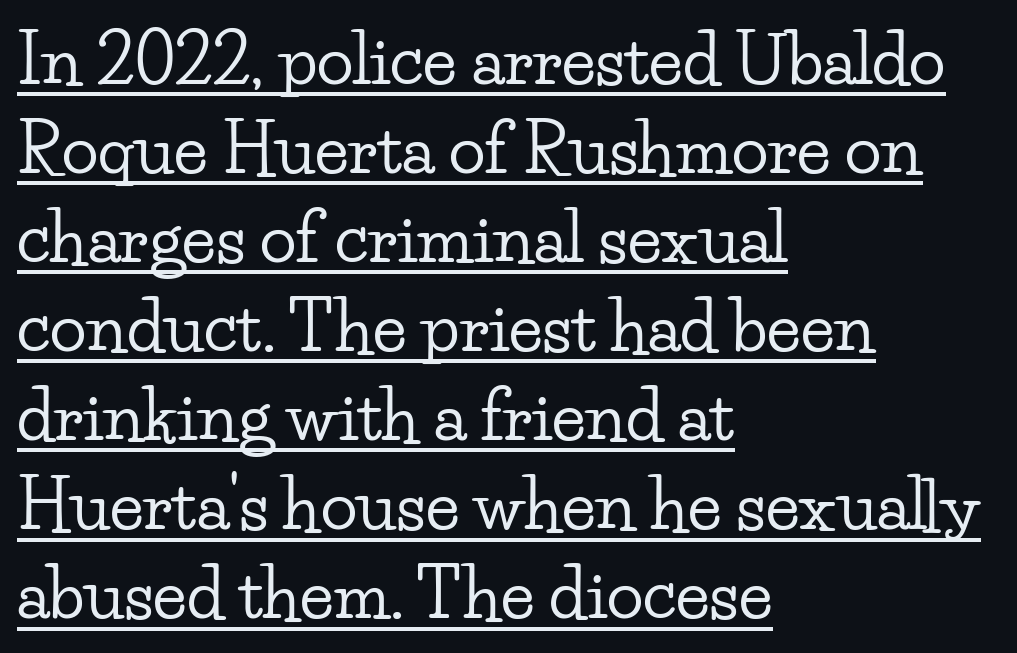
Each letter keeps its own natural width here, so spacing adapts to shape. Designer's note — italics off, roman on. Notice how descenders clear the ascenders below comfortably — that's standard leading. Somebody hit Ctrl+U on this one — the words are underlined.
